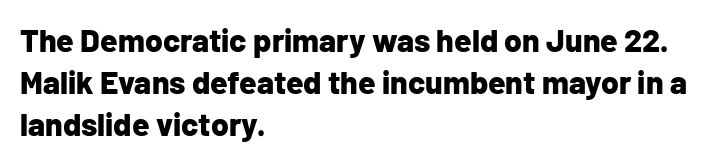
{"serif": "no", "italic": "no", "bold": "yes", "weight": "bold", "width": "normal", "stroke_contrast": "low", "x_height": "medium", "monospaced": "no", "underline": "no", "align": "left", "line_spacing": "normal", "line_spacing_ratio": 1.31, "letter_spacing": "normal", "letter_spacing_em": 0.0, "glyph_px": 32}
